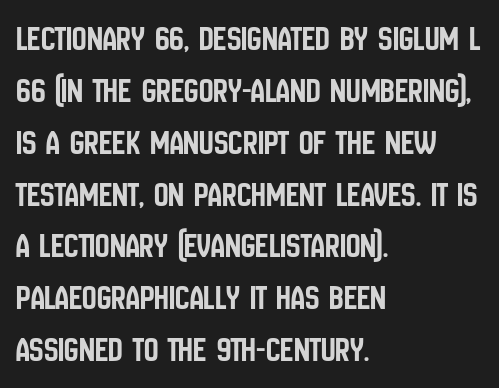
The image shows 36 px condensed sans-serif type, upright; set left-aligned, normal line spacing (1.44x), normal letter spacing, not underlined; low stroke contrast and a large x-height.
